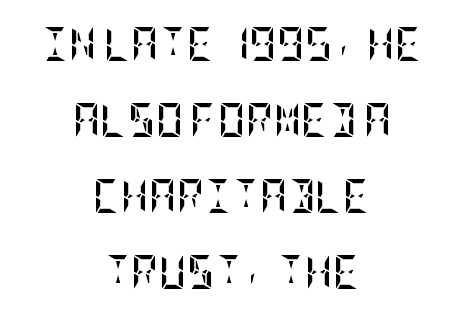
If you measured baseline to baseline, you'd find a long distance. Posture: straight, roman, zero tilt. Lines of text with bare space underneath. Observe the ordinary spacing: letters are neighbours, not strangers.
